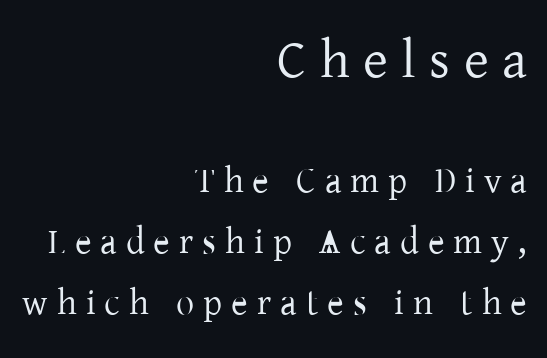
Leading matches the norm, producing a regular column. Leftover space on each line is placed entirely before the opening word. The block sitting higher on the canvas is the one with enlarged characters. Every character sits straight up, as roman type does. What kind of face is this? One with serifs. A quiet, ordinary-to-light weight characterises the typeface.
